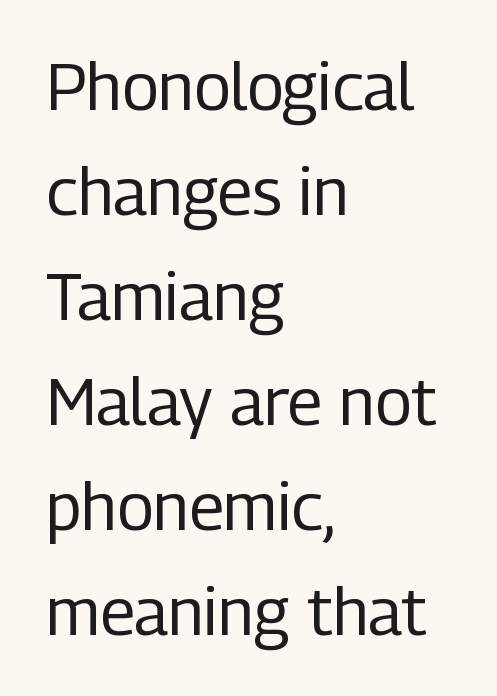
{"serif": "no", "italic": "no", "bold": "no", "weight": "regular", "width": "condensed", "stroke_contrast": "low", "x_height": "medium", "monospaced": "no", "underline": "no", "align": "left", "line_spacing": "normal", "line_spacing_ratio": 1.59, "letter_spacing": "normal", "letter_spacing_em": 0.0, "glyph_px": 66}
